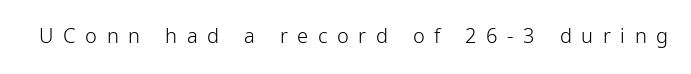
The image shows 20 px text type, upright; set unusually wide letter spacing (+0.48 em), not underlined.
